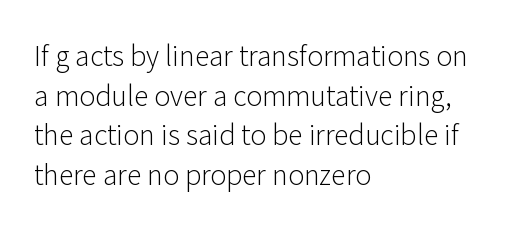
The image shows 27 px text type, upright; set left-aligned, normal line spacing (1.47x), normal letter spacing, not underlined.
